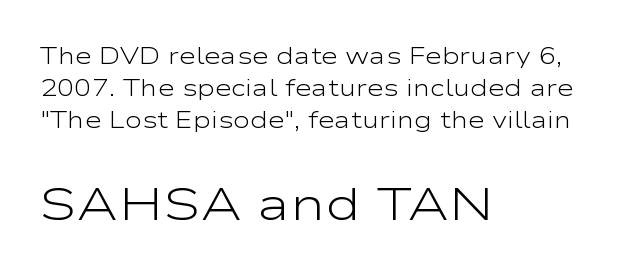
Q: Is the text bold? A: No.
Q: Is the text italic (slanted)? A: No, it is upright.
Q: Is the typeface a serif or a sans-serif typeface? A: Sans-serif.
Q: Is the text underlined? A: No.
Q: How is the paragraph aligned? A: Left-aligned.
Q: Is the spacing between letters normal or unusually wide? A: Normal.
Q: Is the spacing between lines tight, normal or loose? A: Normal.
Q: Which block of text is set in a larger size, the first (top) or the second (bottom)? A: The second (bottom) one.
Q: Width (condensed, normal, or wide)? A: Wide.
Q: Stroke contrast? A: Low.
Q: x-height? A: Medium.
Q: Monospaced? A: No.
